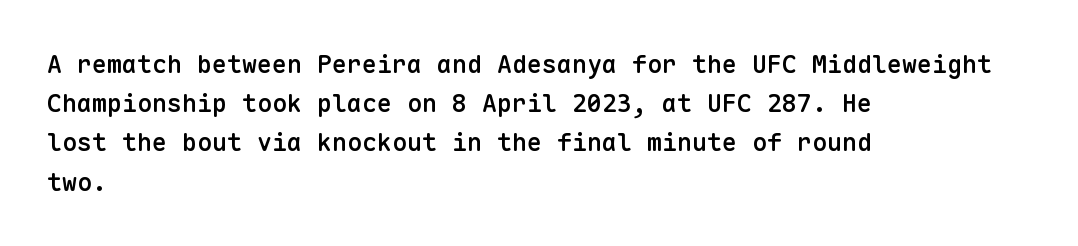
{"italic": "no", "bold": "semi", "underline": "no", "align": "left", "line_spacing": "normal", "line_spacing_ratio": 1.57, "letter_spacing": "normal", "letter_spacing_em": 0.0, "glyph_px": 25}
